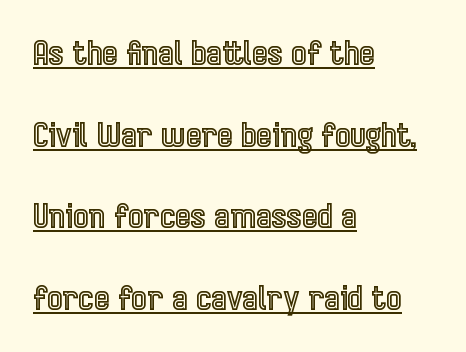
The passage shown is typed in a proportional face where columns would drift. There is no visible air inserted between adjacent glyphs. Italic? Not at all — the glyphs are vertical. Each line starts at the same left margin while the right side varies. In designer terms, the underline attribute is active on this setting. Horizontal bands of white between lines are thick stripes.
